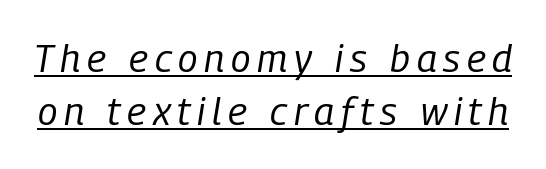
The image shows 39 px regular-weight, condensed type, italic (leaning right); set normal line spacing (1.36x), underlined; low stroke contrast and a medium x-height.
